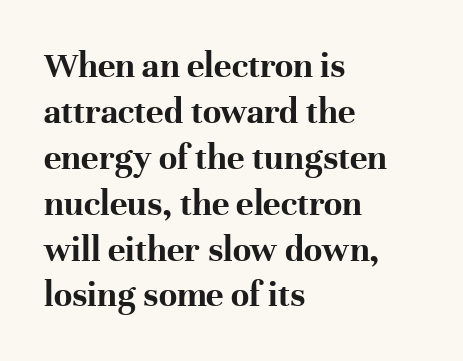
Check where the strokes stop: tiny serifs finish them off. Visually the block forms a straight wall on the left and a jagged coastline on the right. A typesetter would mark this as roman, not italic. Underline: absent. Strong, thick strokes mark this as bold type. Look at the tracking — it's just the regular setting, nothing added.
